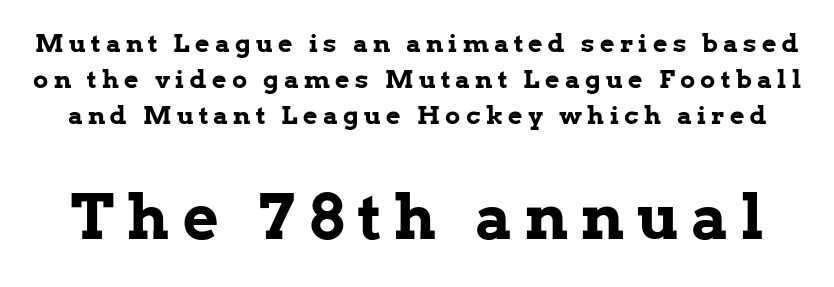
Q: Is the text bold? A: Yes.
Q: Is the text italic (slanted)? A: No, it is upright.
Q: Is the typeface a serif or a sans-serif typeface? A: Serif.
Q: Is the text underlined? A: No.
Q: Is the spacing between letters normal or unusually wide? A: Unusually wide.
Q: Is the spacing between lines tight, normal or loose? A: Normal.
Q: Which block of text is set in a larger size, the first (top) or the second (bottom)? A: The second (bottom) one.
Q: Width (condensed, normal, or wide)? A: Normal.
Q: Stroke contrast? A: Low.
Q: x-height? A: Medium.
Q: Monospaced? A: No.
